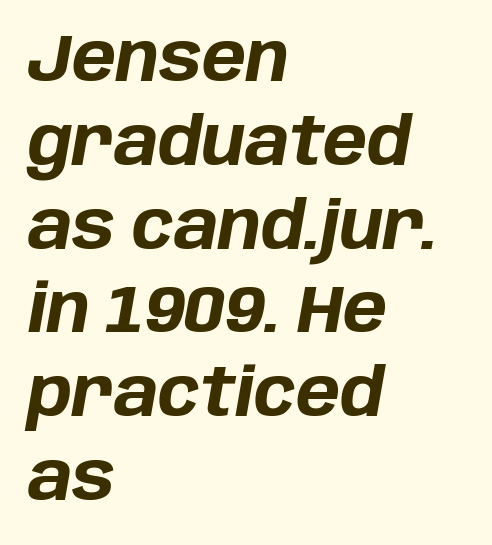
{"italic": "yes", "lean": "right", "slant_degrees": 10, "bold": "yes", "weight": "bold", "width": "normal", "stroke_contrast": "low", "x_height": "large", "monospaced": "no", "underline": "no", "align": "left", "line_spacing": "normal", "line_spacing_ratio": 1.27, "letter_spacing": "normal", "letter_spacing_em": 0.0, "glyph_px": 66}
